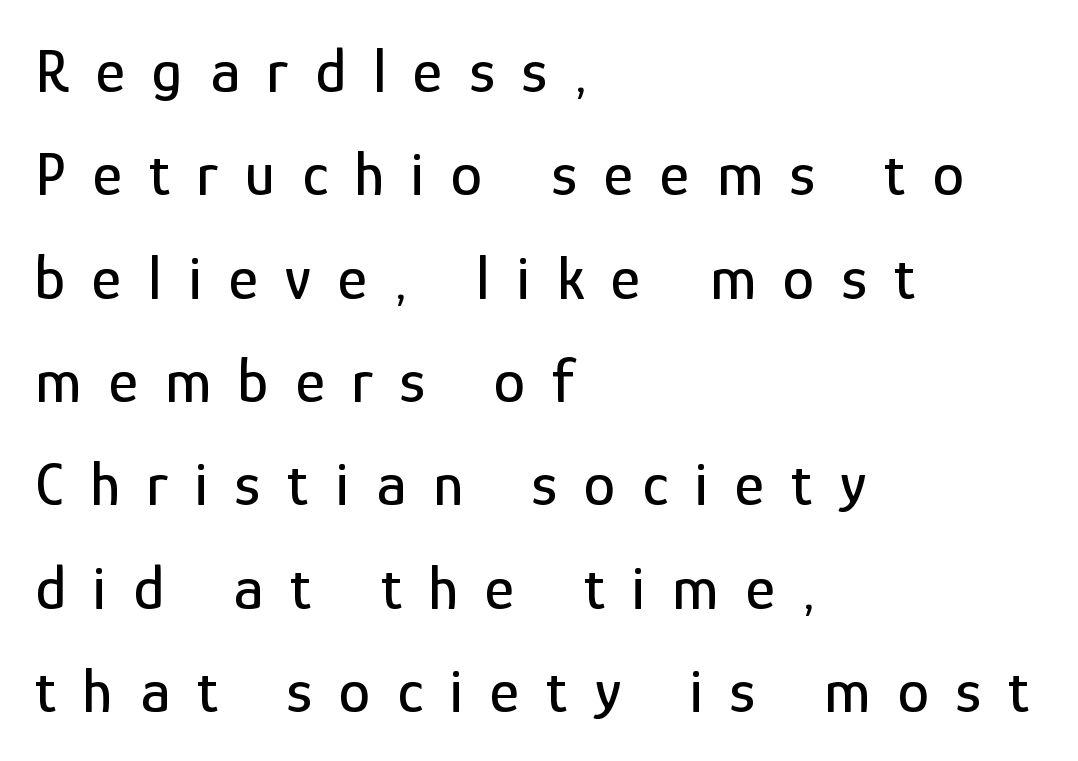
Rendered with straight, roman letterforms. A student would call this left alignment; a typographer would say flush left, rag right. The zone under the glyphs is completely vacant. These lines are rendered in a variable-pitch font.
